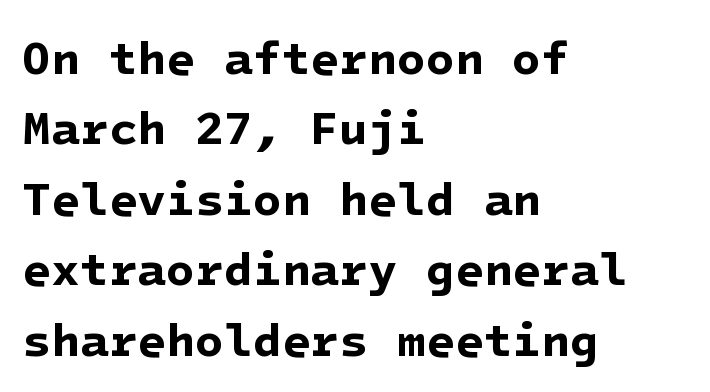
Nope, no serifs anywhere on these letters. The setting favours the left margin, as ordinary paragraphs usually do. The designer left line spacing at the default. The passage shown has conventional tracking throughout. The passage shown is emphatically bold.
